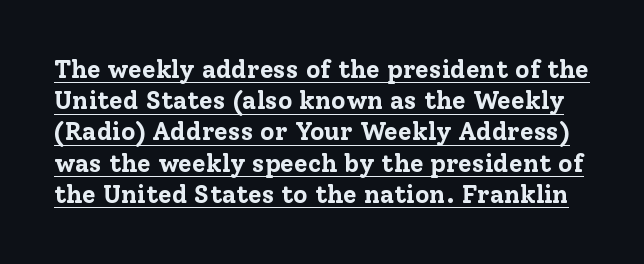
{"italic": "no", "bold": "yes", "underline": "yes", "line_spacing": "normal", "line_spacing_ratio": 1.25, "letter_spacing": "normal", "letter_spacing_em": 0.0, "glyph_px": 25}
